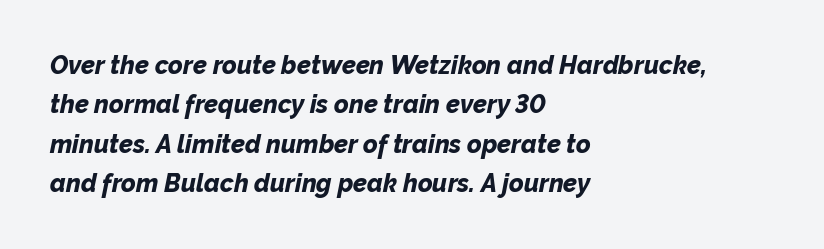
In terms of leading, this rendering sits right in the middle. Only glyphs here, with clear space below each row. Each word holds together tightly as a unit, with standard inter-letter gaps. The ragged edge is on the right, which tells us the setting is flush left.
